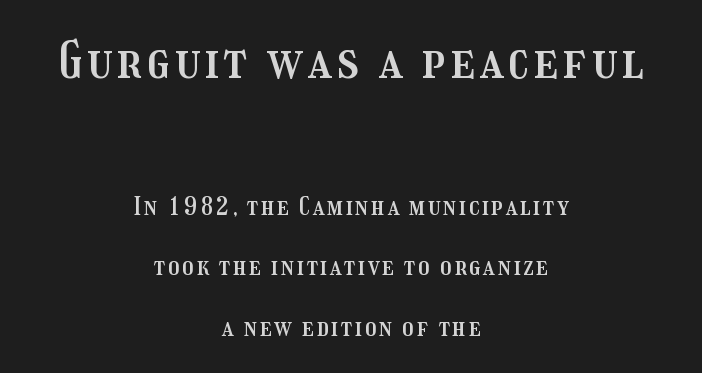
{"italic": "no", "width": "condensed", "stroke_contrast": "medium", "x_height": "medium", "monospaced": "no", "underline": "no", "align": "center", "line_spacing": "loose", "line_spacing_ratio": 2.42, "larger_block": "first", "size_ratio": 2.0, "glyph_px": 50}
